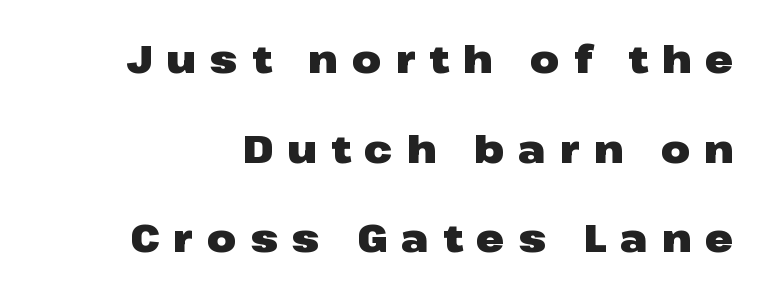
The image shows 38 px heavy, wide sans-serif type, upright; set loose line spacing (2.36x), unusually wide letter spacing (+0.37 em), not underlined; low stroke contrast and a medium x-height.
